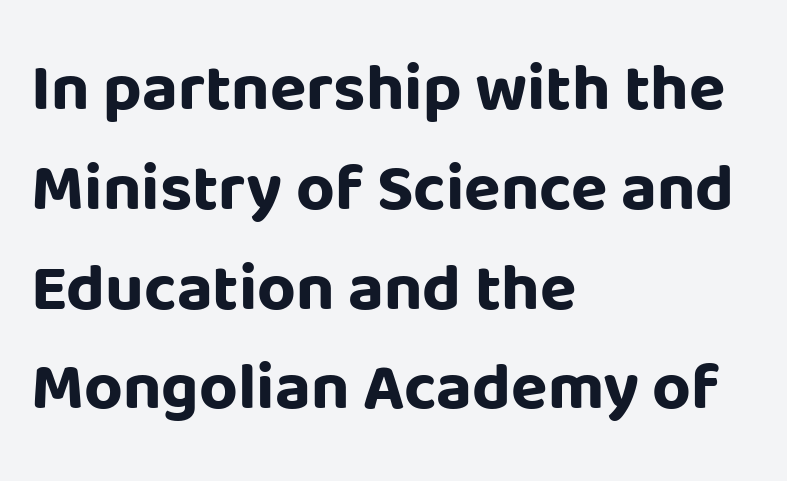
Q: Is the text bold? A: Yes.
Q: Is the text italic (slanted)? A: No, it is upright.
Q: Is the typeface a serif or a sans-serif typeface? A: Sans-serif.
Q: Is the text underlined? A: No.
Q: How is the paragraph aligned? A: Left-aligned.
Q: Is the spacing between letters normal or unusually wide? A: Normal.
Q: Is the spacing between lines tight, normal or loose? A: Normal.
Q: Width (condensed, normal, or wide)? A: Normal.
Q: Stroke contrast? A: Low.
Q: x-height? A: Large.
Q: Monospaced? A: No.
